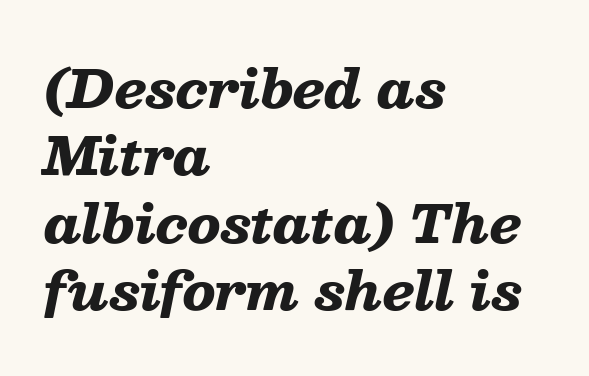
{"italic": "yes", "lean": "right", "slant_degrees": 13, "bold": "yes", "weight": "heavy", "width": "wide", "stroke_contrast": "low", "x_height": "medium", "monospaced": "no", "underline": "no", "align": "left", "line_spacing": "normal", "line_spacing_ratio": 1.32, "letter_spacing": "normal", "letter_spacing_em": 0.0, "glyph_px": 51}
